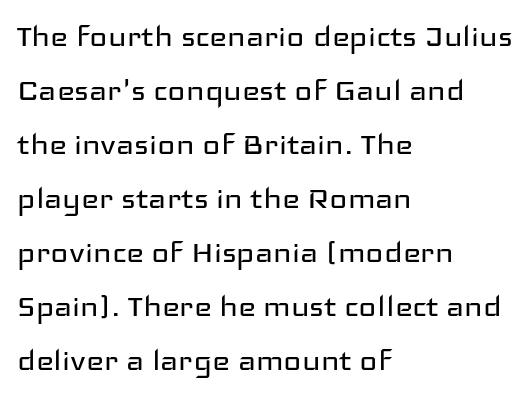
Q: Is the text bold? A: No.
Q: Is the text italic (slanted)? A: No, it is upright.
Q: Is the typeface a serif or a sans-serif typeface? A: Sans-serif.
Q: Is the text underlined? A: No.
Q: How is the paragraph aligned? A: Left-aligned.
Q: Is the spacing between letters normal or unusually wide? A: Normal.
Q: Is the spacing between lines tight, normal or loose? A: Normal.
Q: Width (condensed, normal, or wide)? A: Wide.
Q: Stroke contrast? A: Low.
Q: x-height? A: Medium.
Q: Monospaced? A: No.
